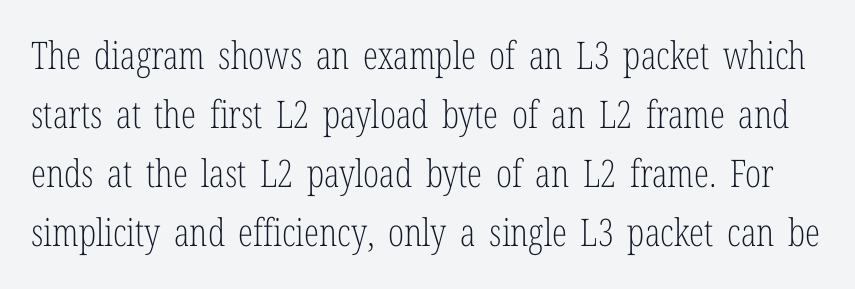
{"serif": "yes", "italic": "no", "bold": "no", "weight": "light", "width": "condensed", "stroke_contrast": "low", "x_height": "medium", "monospaced": "no", "underline": "no", "line_spacing": "normal", "line_spacing_ratio": 1.55, "letter_spacing": "normal", "letter_spacing_em": 0.0, "glyph_px": 38}
